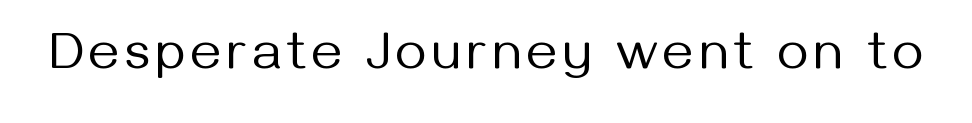
{"serif": "no", "italic": "no", "bold": "no", "weight": "regular", "width": "normal", "stroke_contrast": "medium", "x_height": "medium", "monospaced": "no", "underline": "no", "glyph_px": 53}
